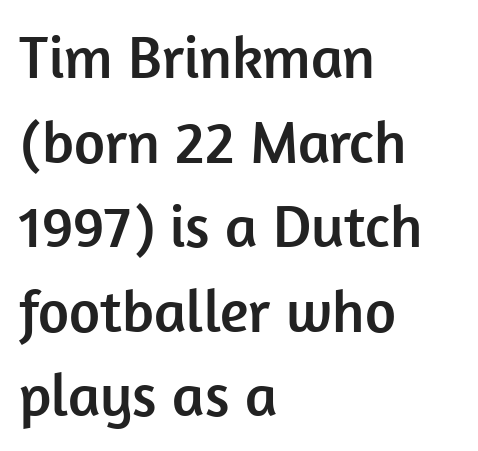
{"serif": "no", "italic": "no", "width": "normal", "stroke_contrast": "low", "x_height": "medium", "monospaced": "no", "underline": "no", "align": "left", "line_spacing": "normal", "line_spacing_ratio": 1.41, "letter_spacing": "normal", "letter_spacing_em": 0.0, "glyph_px": 60}
